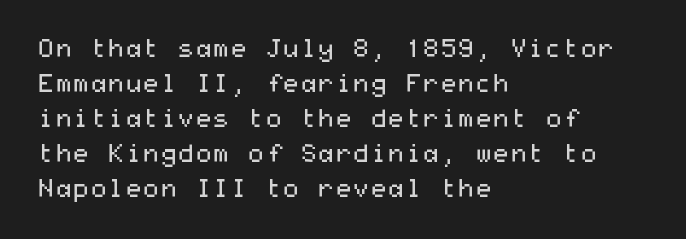
Nobody drew a line under any word here. The passage is arranged the way most books set body copy — flush left. Is the stroke heavy? The answer is a plain regular-or-lighter. Nobody touched the tracking dial on this one. A roman cut, with each character standing at attention. The space between consecutive lines is moderate.
